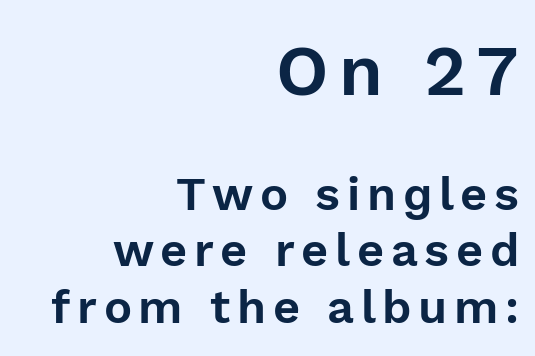
The image shows 71 px sans-serif type, upright; set right-aligned, line spacing 1.2x, not underlined; the first (top) block is 1.51x larger; a medium x-height.
